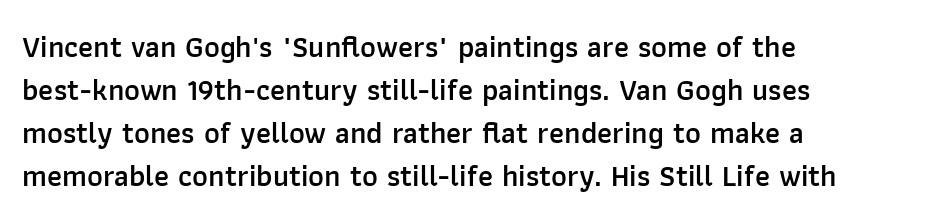
Plain, unruled lines of type. A fair bit of extra ink — the face is semibold, not bold. A typesetter would call this zero additional tracking. The paragraph has a hard left edge and a soft right edge. Successive baselines arrive at the customary interval. Font category for this specimen: sans-serif.
